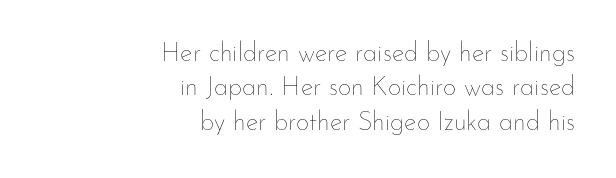
Vertical stems look standard width or narrower in stroke. The block of text has a typical density, with ordinary space between rows. All the whitespace from short lines collects on the left. Is the letter spacing exaggerated? No — it looks like the ordinary default.
